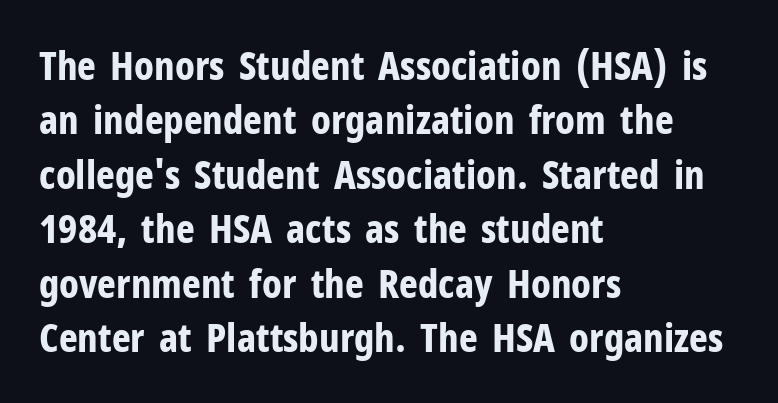
Q: Is the text bold? A: Yes.
Q: Is the text italic (slanted)? A: No, it is upright.
Q: Is the typeface a serif or a sans-serif typeface? A: Sans-serif.
Q: Is the text underlined? A: No.
Q: How is the paragraph aligned? A: Left-aligned.
Q: Is the spacing between letters normal or unusually wide? A: Normal.
Q: Is the spacing between lines tight, normal or loose? A: Normal.
Q: Width (condensed, normal, or wide)? A: Condensed.
Q: Stroke contrast? A: Low.
Q: x-height? A: Medium.
Q: Monospaced? A: No.
